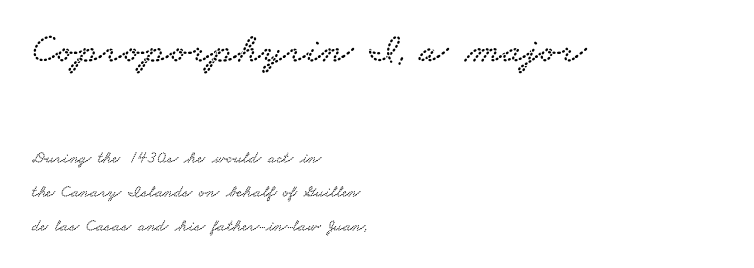
{"width": "wide", "stroke_contrast": "low", "x_height": "small", "monospaced": "no", "underline": "no", "align": "left", "line_spacing": "loose", "line_spacing_ratio": 2.0, "letter_spacing": "normal", "letter_spacing_em": 0.0, "larger_block": "first", "size_ratio": 2.47, "glyph_px": 42}
